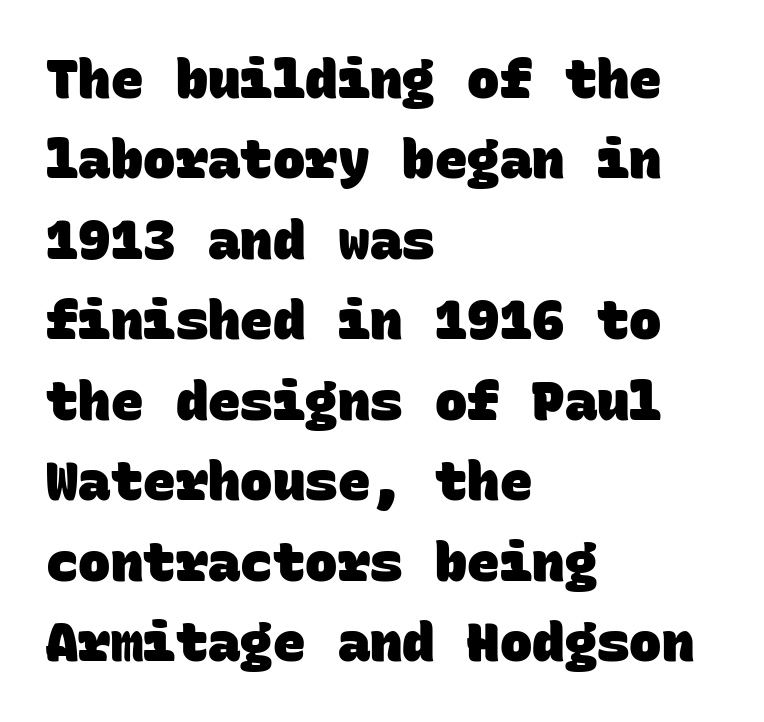
{"serif": "no", "bold": "yes", "weight": "heavy", "width": "normal", "stroke_contrast": "low", "x_height": "large", "monospaced": "yes", "underline": "no", "align": "left", "line_spacing": "normal", "line_spacing_ratio": 1.49, "letter_spacing": "normal", "letter_spacing_em": 0.0, "glyph_px": 54}
